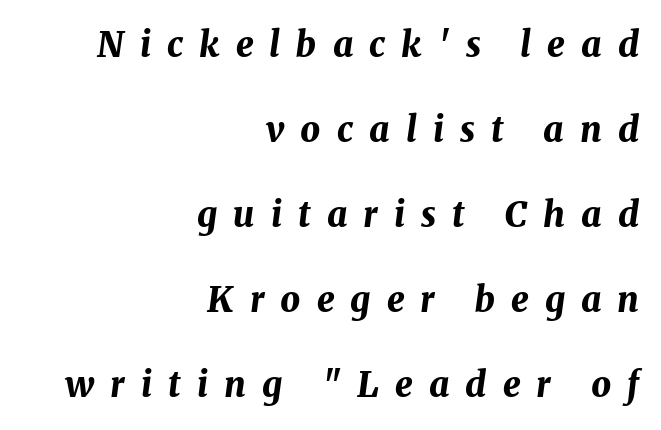
The image shows 35 px bold type, italic (leaning right); set right-aligned, loose line spacing (2.43x), unusually wide letter spacing (+0.46 em), not underlined; medium stroke contrast and a medium x-height.
